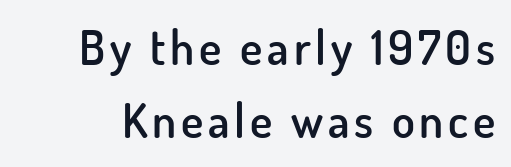
A typesetter would call this proportional, since set widths differ per character. The lettering stays uniformly vertical, giving the passage a roman look. A fair bit of extra ink — the face is semibold, not bold. What's the leading like? Ordinary, nothing unusual.
